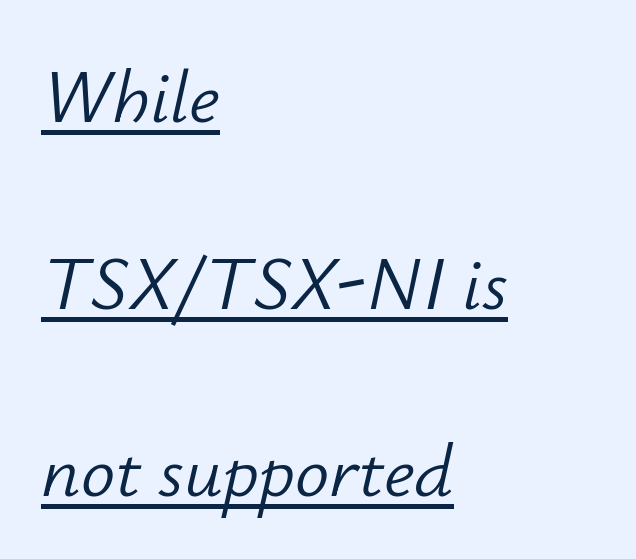
The vertical gap from one line to the next is large. Bold? No — there's no thickening of the strokes. Emphasis-style slanted type is in use. The rendering uses natural spacing where letterforms have individual widths. Honestly, the letter spacing is just normal — you wouldn't notice it.
